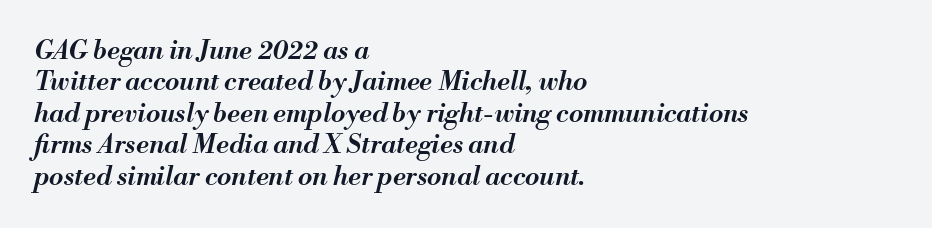
{"italic": "yes", "lean": "right", "slant_degrees": 13, "bold": "semi", "underline": "no", "align": "left", "line_spacing_ratio": 1.21, "letter_spacing": "normal", "letter_spacing_em": 0.0, "glyph_px": 26}
